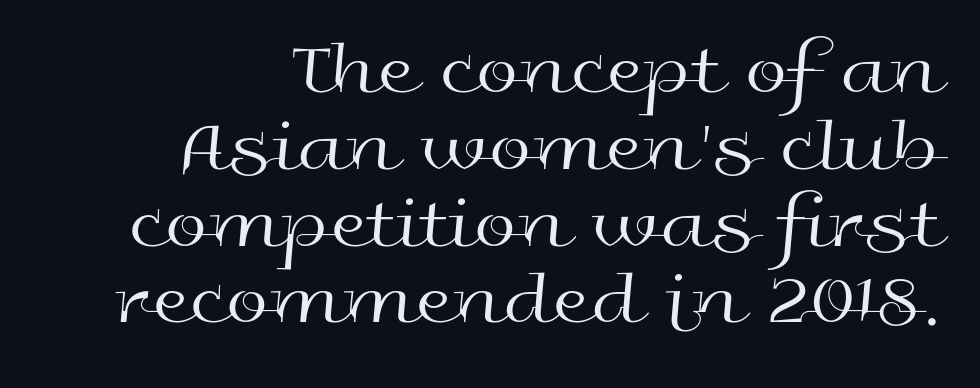
Q: Is the text bold? A: No.
Q: Is the text italic (slanted)? A: No, it is upright.
Q: Is the typeface a serif or a sans-serif typeface? A: Sans-serif.
Q: Is the text underlined? A: No.
Q: How is the paragraph aligned? A: Right-aligned.
Q: Is the spacing between letters normal or unusually wide? A: Normal.
Q: Is the spacing between lines tight, normal or loose? A: Tight.
Q: Width (condensed, normal, or wide)? A: Wide.
Q: x-height? A: Medium.
Q: Monospaced? A: No.
